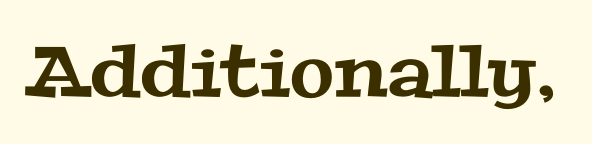
{"serif": "yes", "width": "wide", "stroke_contrast": "medium", "x_height": "medium", "monospaced": "no", "underline": "no", "letter_spacing": "normal", "letter_spacing_em": 0.0, "glyph_px": 72}
